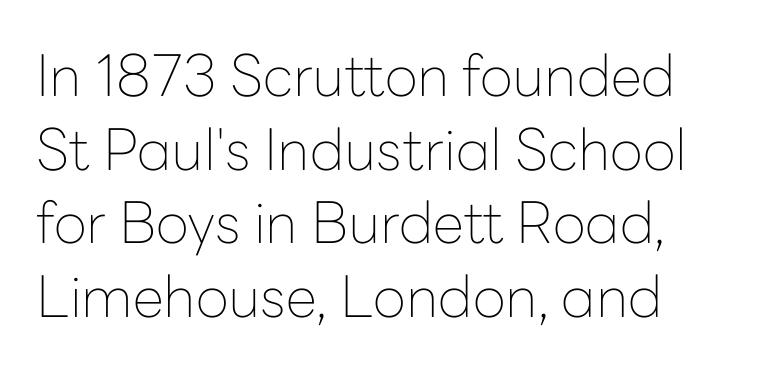
The image shows 57 px thin sans-serif type, upright; set normal line spacing (1.29x), normal letter spacing, not underlined; low stroke contrast and a medium x-height.
